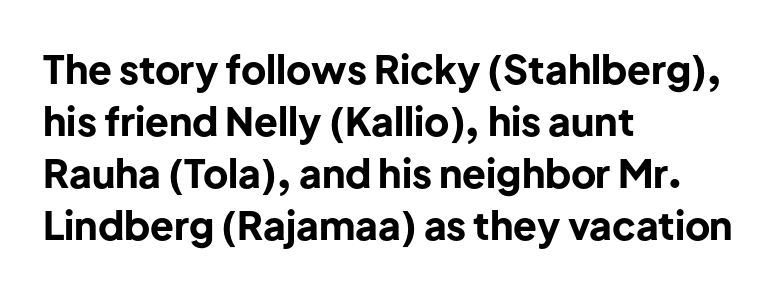
The image shows 39 px bold sans-serif type, upright; set left-aligned, normal line spacing (1.33x), normal letter spacing, not underlined; low stroke contrast and a medium x-height.
